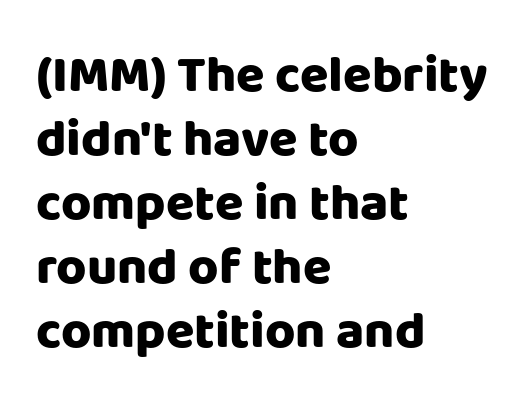
{"serif": "no", "italic": "no", "bold": "yes", "weight": "heavy", "width": "normal", "stroke_contrast": "low", "x_height": "large", "monospaced": "no", "underline": "no", "align": "left", "line_spacing_ratio": 1.23, "letter_spacing": "normal", "letter_spacing_em": 0.0, "glyph_px": 52}
